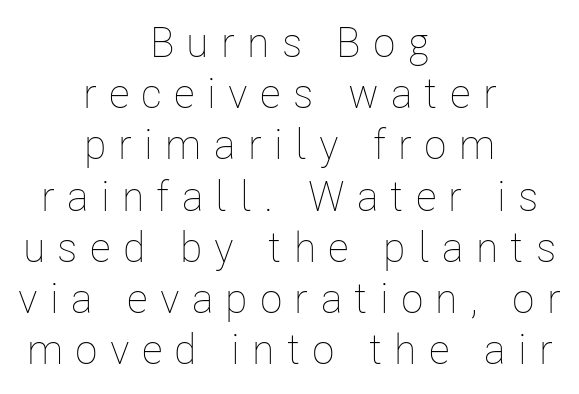
{"italic": "no", "bold": "no", "weight": "thin", "width": "condensed", "stroke_contrast": "low", "x_height": "medium", "monospaced": "no", "underline": "no", "align": "center", "line_spacing_ratio": 1.22, "letter_spacing": "wide", "letter_spacing_em": 0.29, "glyph_px": 42}
